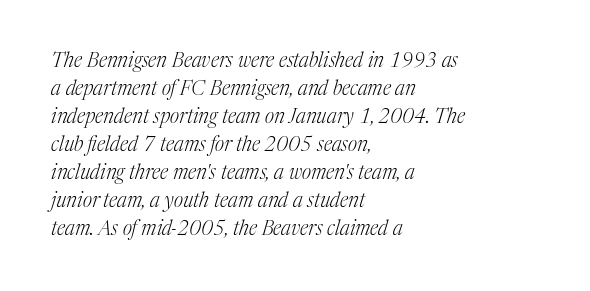
{"italic": "yes", "lean": "right", "slant_degrees": 17, "bold": "no", "underline": "no", "align": "left", "line_spacing": "normal", "line_spacing_ratio": 1.4, "letter_spacing": "normal", "letter_spacing_em": 0.0, "glyph_px": 20}
